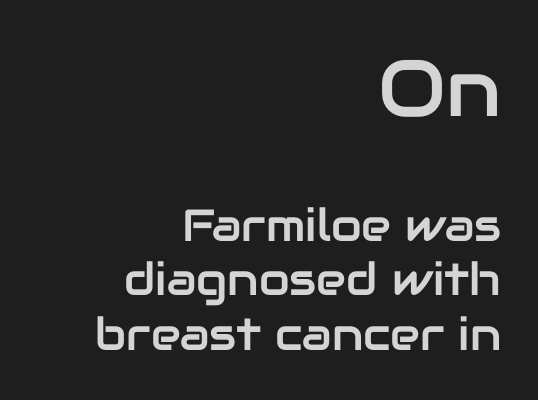
{"serif": "no", "italic": "no", "width": "normal", "stroke_contrast": "low", "x_height": "medium", "monospaced": "no", "underline": "no", "align": "right", "line_spacing_ratio": 1.21, "letter_spacing": "normal", "letter_spacing_em": 0.0, "larger_block": "first", "size_ratio": 1.76, "glyph_px": 79}
